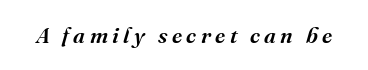
Q: Is the text italic (slanted)? A: Yes, it leans right by about 16 degrees.
Q: Is the text underlined? A: No.
Q: Is the spacing between letters normal or unusually wide? A: Unusually wide.
